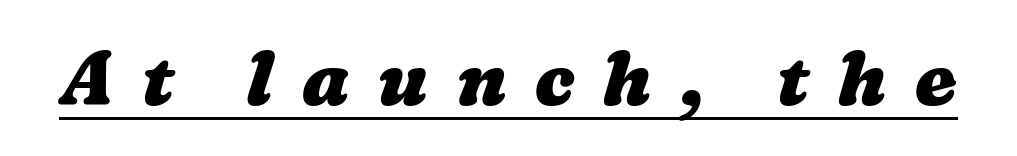
The image shows 75 px heavy, wide type; set unusually wide letter spacing (+0.38 em), underlined; medium stroke contrast and a medium x-height.
